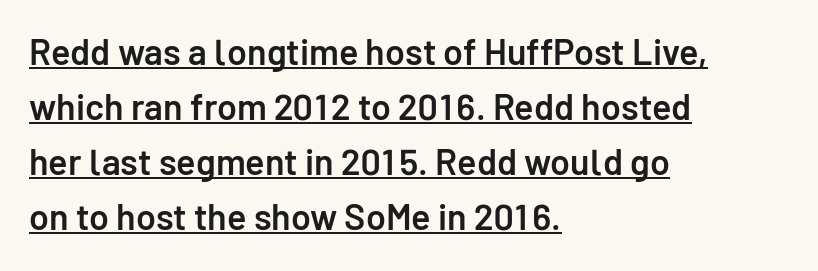
Q: Is the text bold? A: Semi-bold.
Q: Is the text italic (slanted)? A: No, it is upright.
Q: Is the typeface a serif or a sans-serif typeface? A: Sans-serif.
Q: Is the text underlined? A: Yes.
Q: How is the paragraph aligned? A: Left-aligned.
Q: Is the spacing between letters normal or unusually wide? A: Normal.
Q: Is the spacing between lines tight, normal or loose? A: Normal.
Q: Width (condensed, normal, or wide)? A: Normal.
Q: Stroke contrast? A: Low.
Q: x-height? A: Medium.
Q: Monospaced? A: No.
